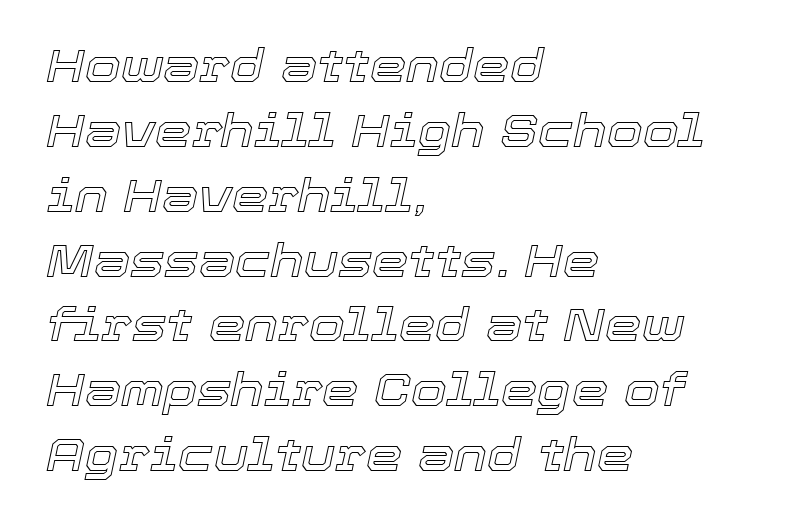
The image shows 46 px text type, italic (leaning right); set left-aligned, normal line spacing (1.41x), normal letter spacing, not underlined; a medium x-height.
